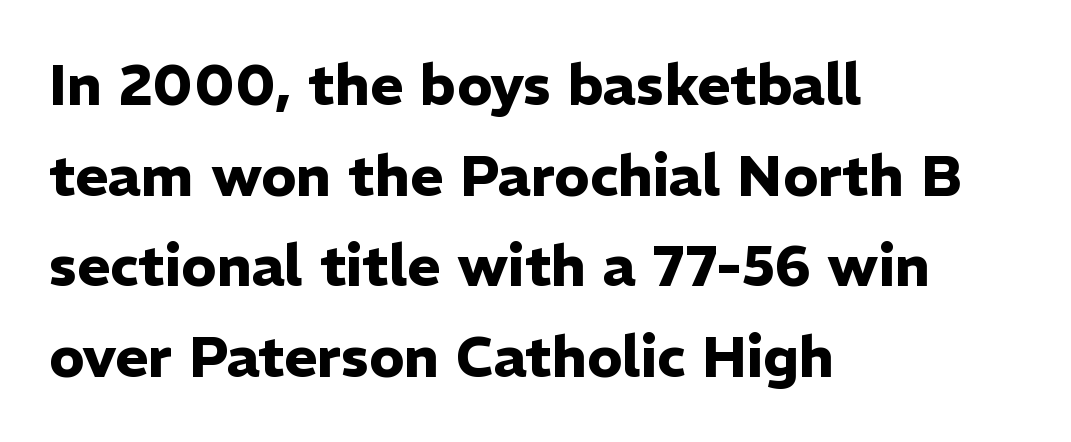
You can tell it's not italic because the verticals are truly vertical. Every letter is thick-stroked: bold, no question. The rendering uses natural spacing where letterforms have individual widths. This sample keeps an unexceptional amount of space between lines.
